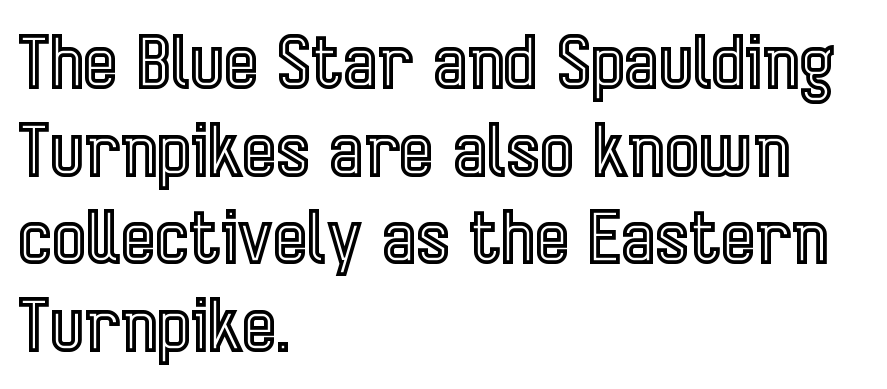
{"italic": "no", "width": "condensed", "x_height": "medium", "monospaced": "no", "underline": "no", "align": "left", "line_spacing_ratio": 1.2, "letter_spacing": "normal", "letter_spacing_em": 0.0, "glyph_px": 73}
